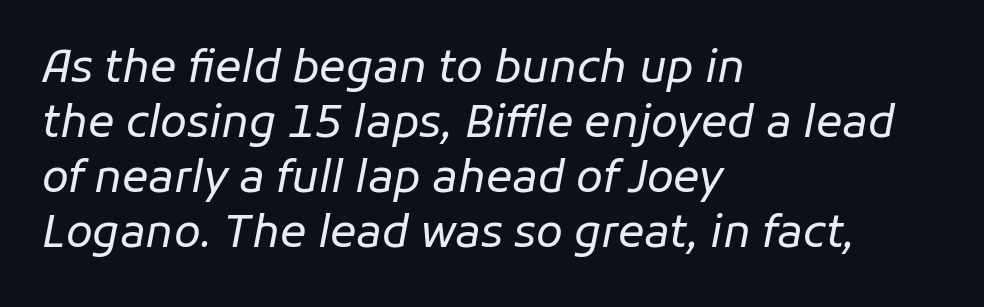
The image shows 44 px regular-weight type, italic (leaning right); set left-aligned, normal line spacing (1.25x), normal letter spacing, not underlined; low stroke contrast and a medium x-height.
